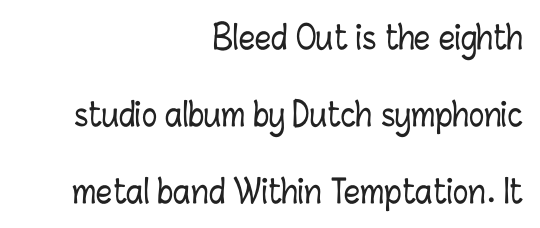
You could not count columns in this text — the font is proportionally spaced. The area under the type is left untouched. The vertical gap from one line to the next is large. When letters stand straight like this, we call the style roman or upright. This rendering uses right alignment, leaving the left contour irregular. Does extra space separate the letters? No, they use regular spacing.
